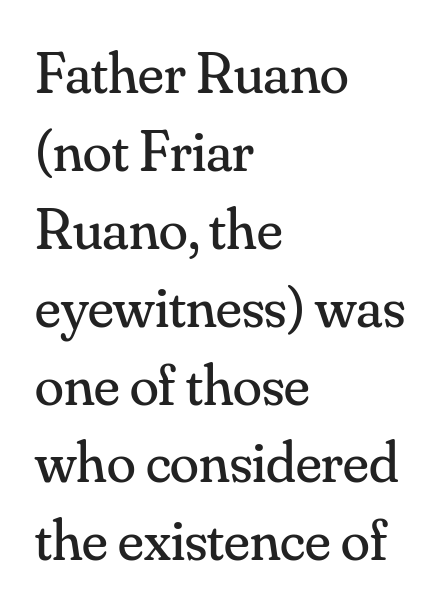
{"serif": "yes", "italic": "no", "bold": "no", "weight": "regular", "width": "normal", "stroke_contrast": "medium", "x_height": "small", "monospaced": "no", "underline": "no", "align": "left", "line_spacing": "normal", "line_spacing_ratio": 1.32, "letter_spacing": "normal", "letter_spacing_em": 0.0, "glyph_px": 59}
